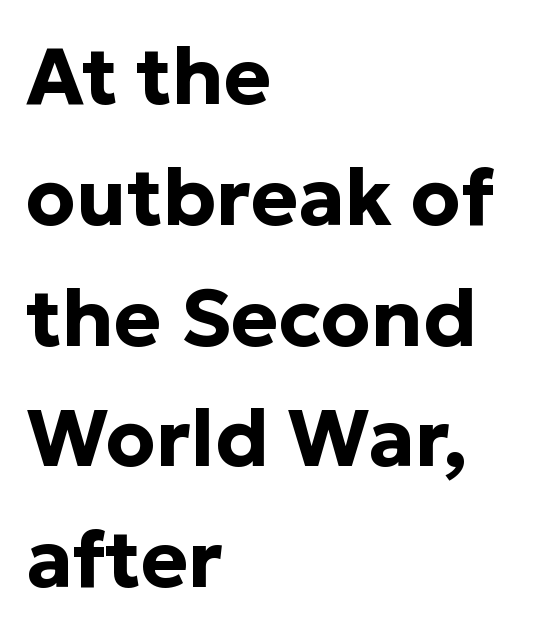
Proportional: the letters do not fall into vertical columns. Interline gaps are of average width in this sample. Type without underlining. Inter-character spacing is left at the font's built-in metrics. The rendering uses a bold face; every stroke is thick and dark. Observe the absence of serifs on each vertical stroke in this sample.
